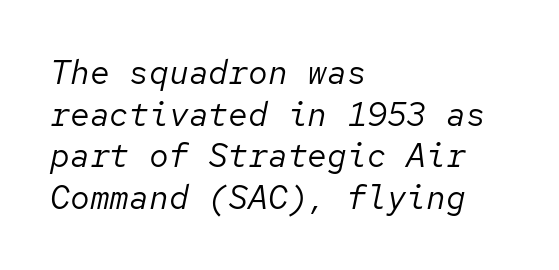
Successive baselines arrive at the customary interval. Is this a fixed-width face? Yes — each glyph sits in an identical cell. Words appear dense and cohesive because spacing is normal. Alignment: flush left. Compared with ordinary roman type, these characters are visibly tilted.
